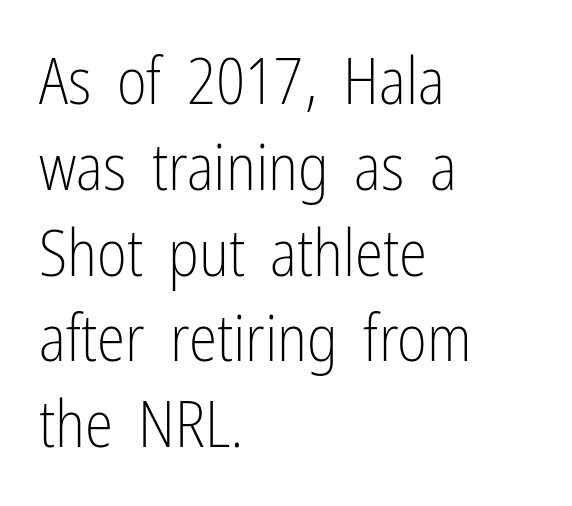
Q: Is the text bold? A: No.
Q: Is the text italic (slanted)? A: No, it is upright.
Q: Is the typeface a serif or a sans-serif typeface? A: Sans-serif.
Q: Is the text underlined? A: No.
Q: How is the paragraph aligned? A: Left-aligned.
Q: Is the spacing between letters normal or unusually wide? A: Normal.
Q: Is the spacing between lines tight, normal or loose? A: Normal.
Q: Width (condensed, normal, or wide)? A: Condensed.
Q: Stroke contrast? A: Low.
Q: x-height? A: Medium.
Q: Monospaced? A: No.
